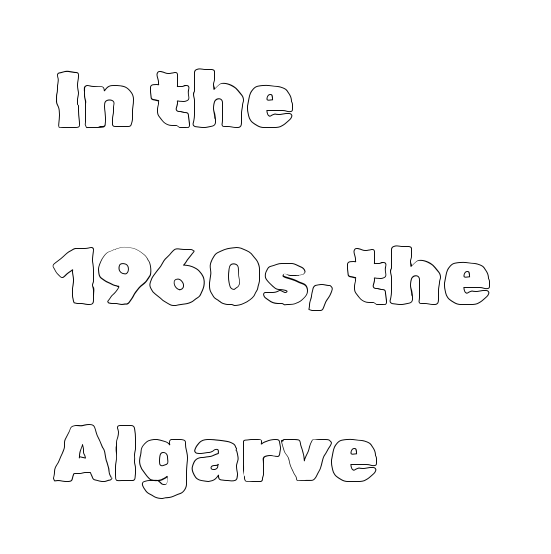
{"italic": "no", "width": "normal", "x_height": "medium", "monospaced": "no", "underline": "no", "align": "left", "line_spacing": "loose", "line_spacing_ratio": 2.24, "letter_spacing": "normal", "letter_spacing_em": 0.0, "glyph_px": 79}
